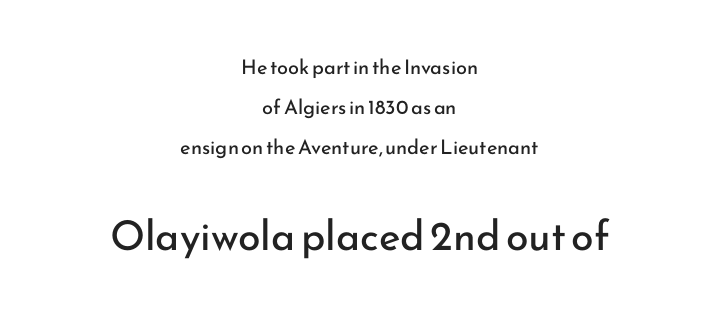
Q: Is the text bold? A: No.
Q: Is the text italic (slanted)? A: No, it is upright.
Q: Is the typeface a serif or a sans-serif typeface? A: Sans-serif.
Q: Is the text underlined? A: No.
Q: How is the paragraph aligned? A: Centered.
Q: Is the spacing between letters normal or unusually wide? A: Normal.
Q: Is the spacing between lines tight, normal or loose? A: Loose.
Q: Which block of text is set in a larger size, the first (top) or the second (bottom)? A: The second (bottom) one.
Q: Width (condensed, normal, or wide)? A: Normal.
Q: Stroke contrast? A: Low.
Q: x-height? A: Small.
Q: Monospaced? A: No.
